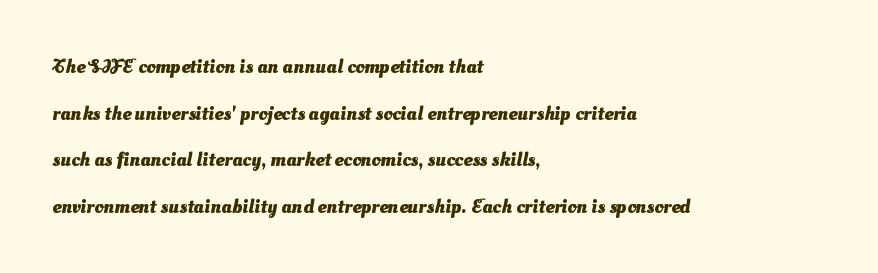
Regarding leading, the lines here are spaced well apart. Short note: letters normally spaced. Compared with an ordinary text face, these strokes are far heavier — a full bold. Unmarked baselines from the first word to the last. The compositor pushed each line to the left boundary.
